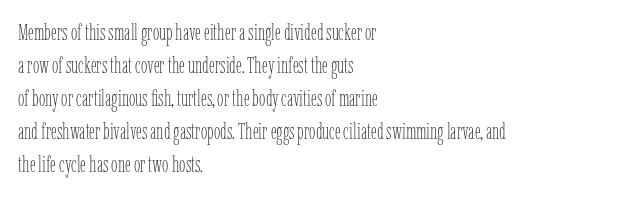
{"italic": "no", "bold": "no", "underline": "no", "align": "left", "line_spacing": "normal", "line_spacing_ratio": 1.44, "letter_spacing": "normal", "letter_spacing_em": 0.0, "glyph_px": 23}
